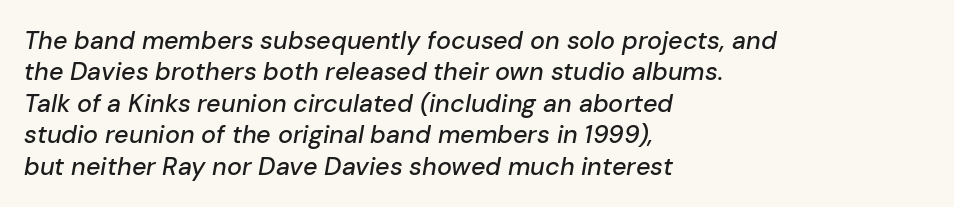
The zone under the glyphs is completely vacant. The ragged edge is on the right, which tells us the setting is flush left. Standard letterfit; no display-style spreading of the glyphs. The rows are spaced the way most documents space them. An italicized treatment has been applied to the whole sample.
